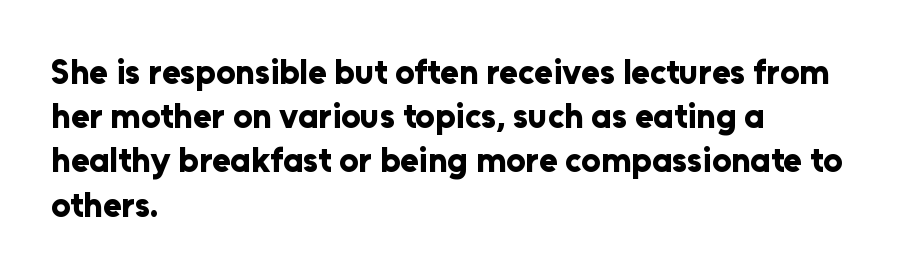
The image shows 34 px bold sans-serif type, upright; set left-aligned, normal line spacing (1.3x), normal letter spacing, not underlined; low stroke contrast and a medium x-height.
